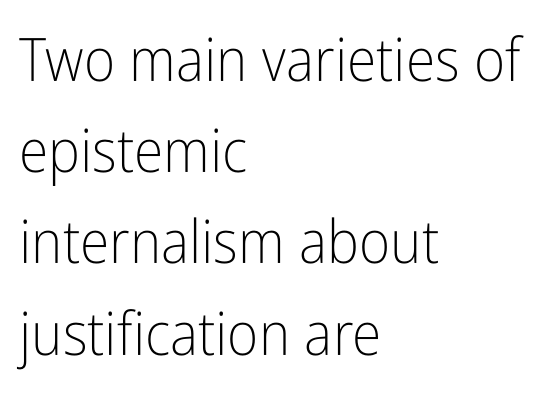
Q: Is the text bold? A: No.
Q: Is the text italic (slanted)? A: No, it is upright.
Q: Is the typeface a serif or a sans-serif typeface? A: Sans-serif.
Q: Is the text underlined? A: No.
Q: How is the paragraph aligned? A: Left-aligned.
Q: Is the spacing between letters normal or unusually wide? A: Normal.
Q: Is the spacing between lines tight, normal or loose? A: Normal.
Q: Width (condensed, normal, or wide)? A: Condensed.
Q: Stroke contrast? A: Low.
Q: x-height? A: Medium.
Q: Monospaced? A: No.
